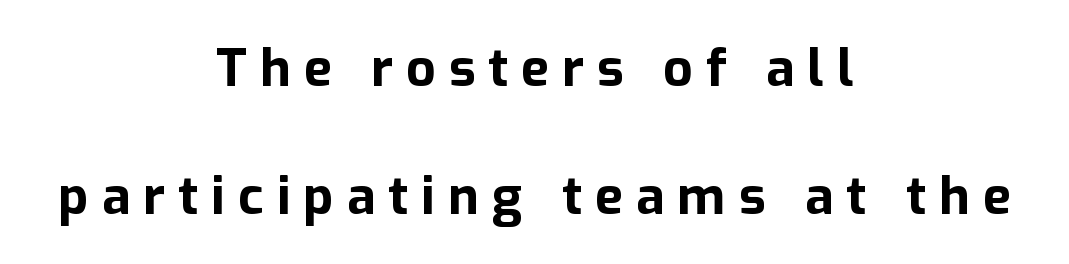
Q: Is the text bold? A: Yes.
Q: Is the text italic (slanted)? A: No, it is upright.
Q: Is the typeface a serif or a sans-serif typeface? A: Sans-serif.
Q: Is the text underlined? A: No.
Q: How is the paragraph aligned? A: Centered.
Q: Is the spacing between letters normal or unusually wide? A: Unusually wide.
Q: Is the spacing between lines tight, normal or loose? A: Loose.
Q: Width (condensed, normal, or wide)? A: Normal.
Q: Stroke contrast? A: Low.
Q: x-height? A: Medium.
Q: Monospaced? A: No.
